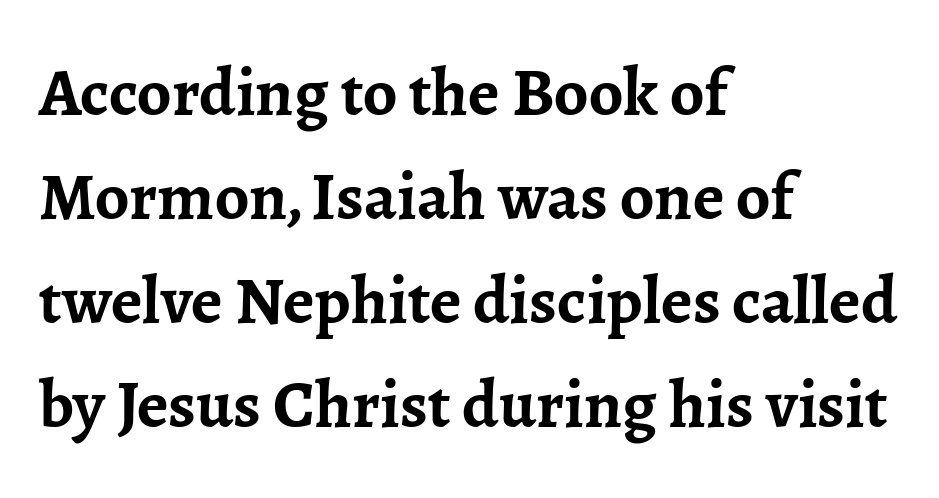
The letters sit at their default tracking, neither squeezed nor spread. This sample uses a serif face. The letters advance in unequal steps, a hallmark of proportional type. The paragraph shown leans on its left margin.
